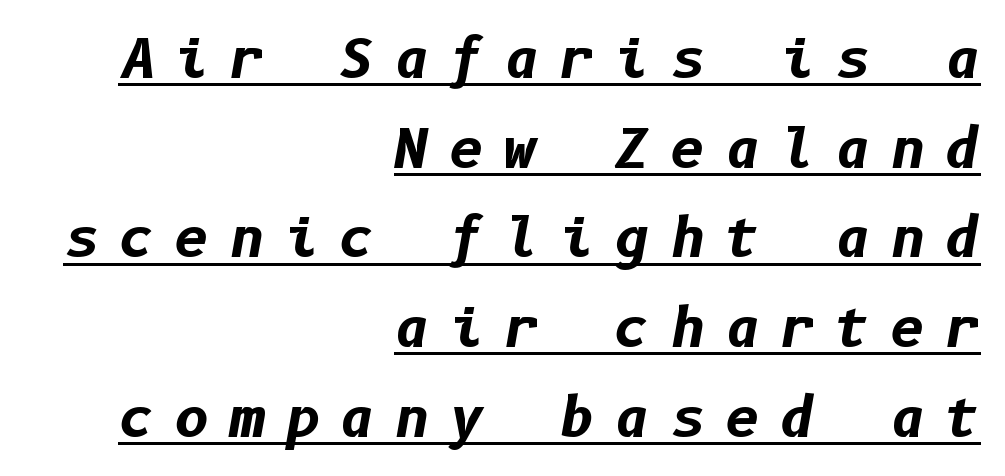
The image shows 54 px bold type, italic (leaning right); set right-aligned, normal line spacing (1.66x), unusually wide letter spacing (+0.37 em), underlined; low stroke contrast and a medium x-height.
